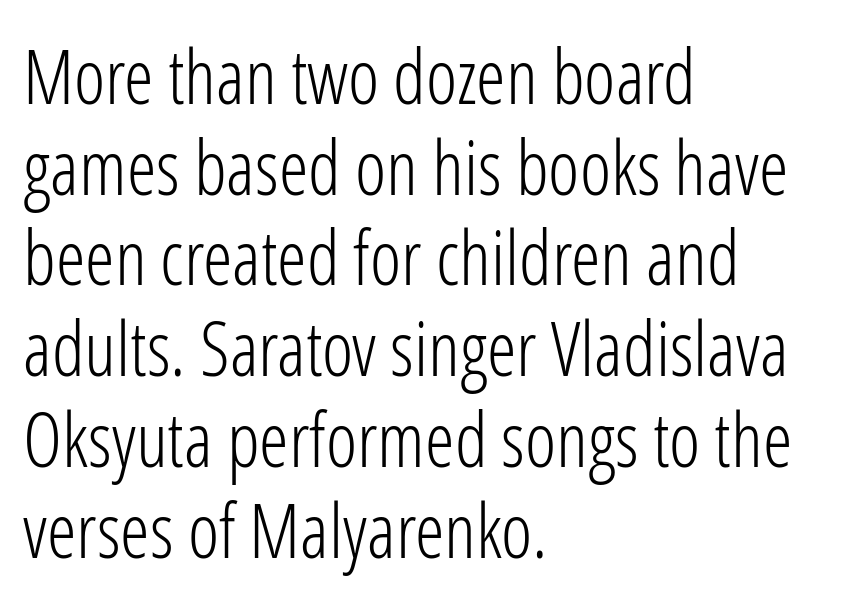
The image shows 75 px light, condensed sans-serif type, upright; set left-aligned, line spacing 1.21x, normal letter spacing, not underlined; low stroke contrast and a medium x-height.
